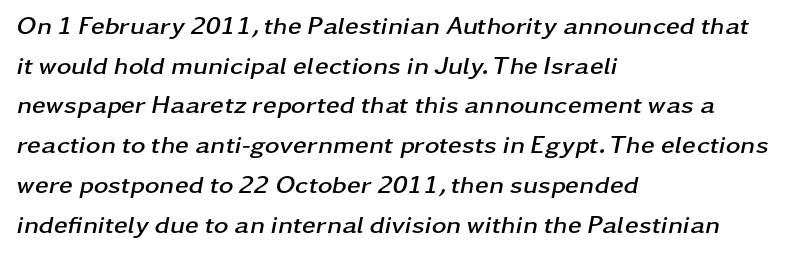
The image shows 25 px bold type, italic (leaning right); set left-aligned, normal line spacing (1.59x), normal letter spacing, not underlined.
